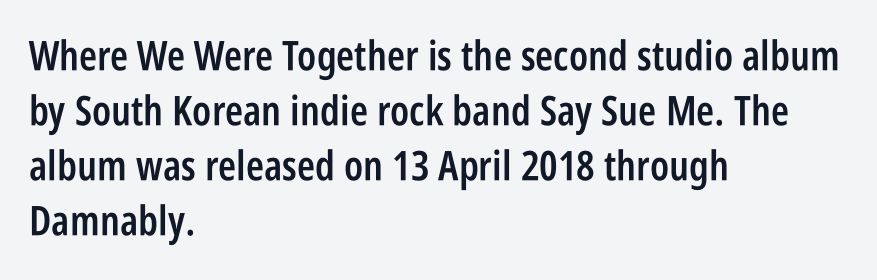
Q: Is the text bold? A: Semi-bold.
Q: Is the text italic (slanted)? A: No, it is upright.
Q: Is the typeface a serif or a sans-serif typeface? A: Sans-serif.
Q: Is the text underlined? A: No.
Q: How is the paragraph aligned? A: Left-aligned.
Q: Is the spacing between letters normal or unusually wide? A: Normal.
Q: Is the spacing between lines tight, normal or loose? A: Normal.
Q: Width (condensed, normal, or wide)? A: Condensed.
Q: Stroke contrast? A: Low.
Q: x-height? A: Large.
Q: Monospaced? A: No.
